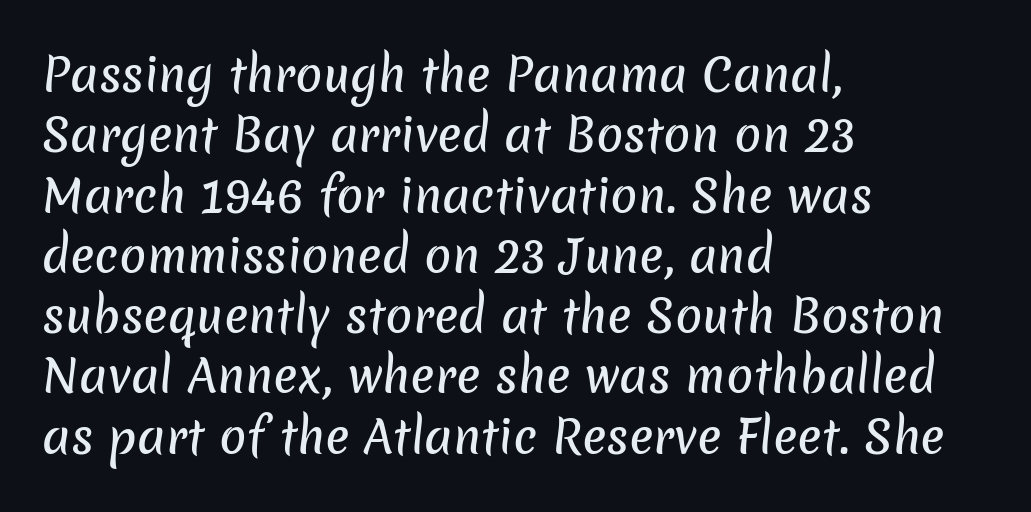
Glance below the letters and you will spot only blank space. Visually the block forms a straight wall on the left and a jagged coastline on the right. Baseline-to-baseline distance is the conventional proportion of letter height. Do the characters align in a grid? No, the font is proportional. Look at the tracking — it's just the regular setting, nothing added.
